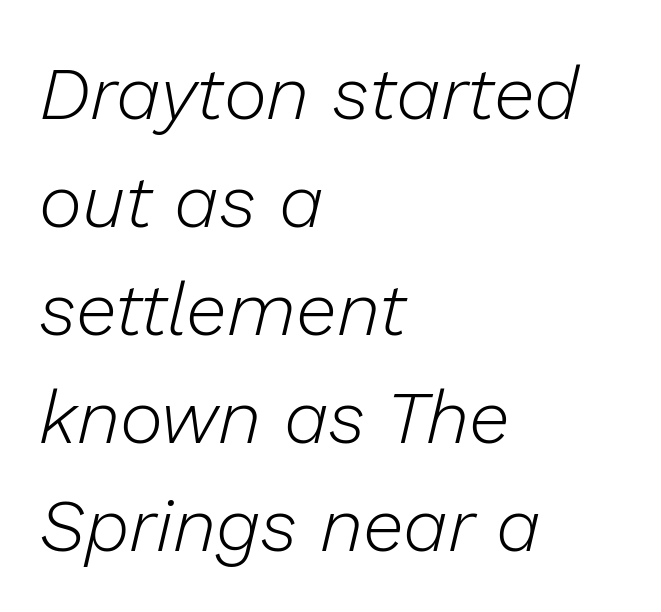
Q: Is the text bold? A: No.
Q: Is the text italic (slanted)? A: Yes, it leans right by about 13 degrees.
Q: Is the text underlined? A: No.
Q: How is the paragraph aligned? A: Left-aligned.
Q: Is the spacing between letters normal or unusually wide? A: Normal.
Q: Is the spacing between lines tight, normal or loose? A: Normal.
Q: Width (condensed, normal, or wide)? A: Normal.
Q: Stroke contrast? A: Low.
Q: x-height? A: Medium.
Q: Monospaced? A: No.
